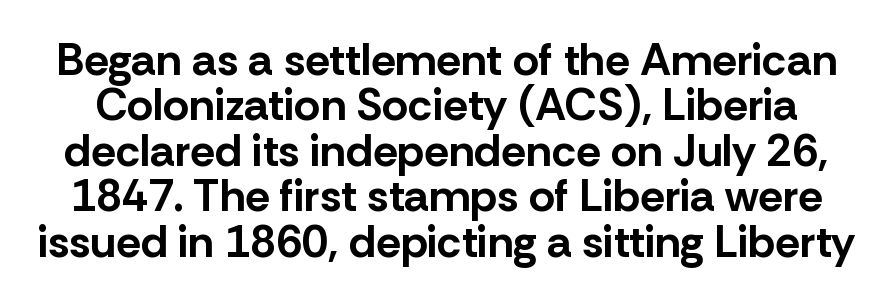
Q: Is the text bold? A: Yes.
Q: Is the text italic (slanted)? A: No, it is upright.
Q: Is the typeface a serif or a sans-serif typeface? A: Sans-serif.
Q: Is the text underlined? A: No.
Q: Is the spacing between letters normal or unusually wide? A: Normal.
Q: Is the spacing between lines tight, normal or loose? A: Tight.
Q: Width (condensed, normal, or wide)? A: Normal.
Q: Stroke contrast? A: Low.
Q: x-height? A: Medium.
Q: Monospaced? A: No.
